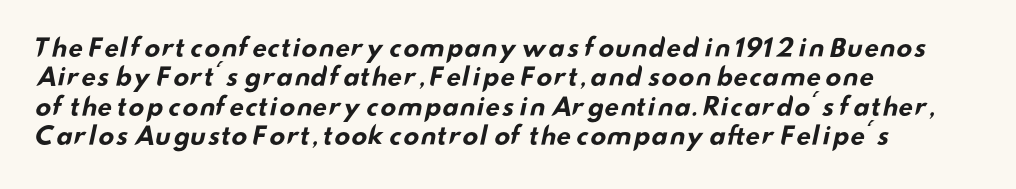
The image shows 24 px bold type; set left-aligned, line spacing 1.22x, normal letter spacing, not underlined.
